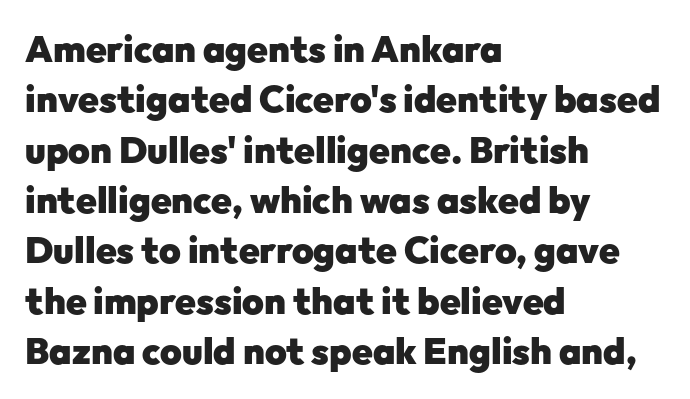
The image shows 37 px heavy sans-serif type, upright; set left-aligned, normal line spacing (1.36x), normal letter spacing, not underlined; low stroke contrast and a medium x-height.
